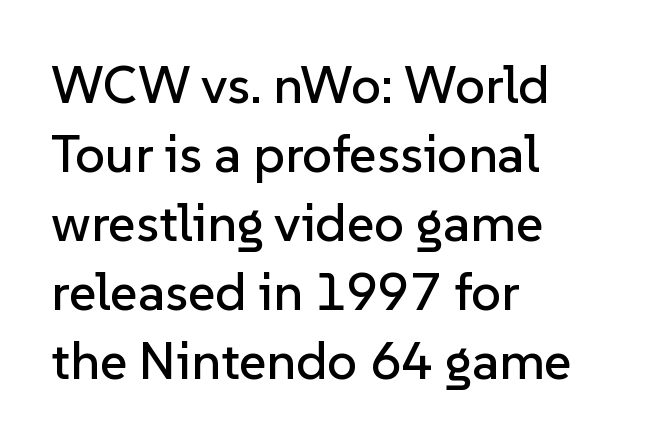
Q: Is the text italic (slanted)? A: No, it is upright.
Q: Is the typeface a serif or a sans-serif typeface? A: Sans-serif.
Q: Is the text underlined? A: No.
Q: How is the paragraph aligned? A: Left-aligned.
Q: Is the spacing between letters normal or unusually wide? A: Normal.
Q: Is the spacing between lines tight, normal or loose? A: Normal.
Q: Width (condensed, normal, or wide)? A: Normal.
Q: Stroke contrast? A: Low.
Q: x-height? A: Medium.
Q: Monospaced? A: No.
